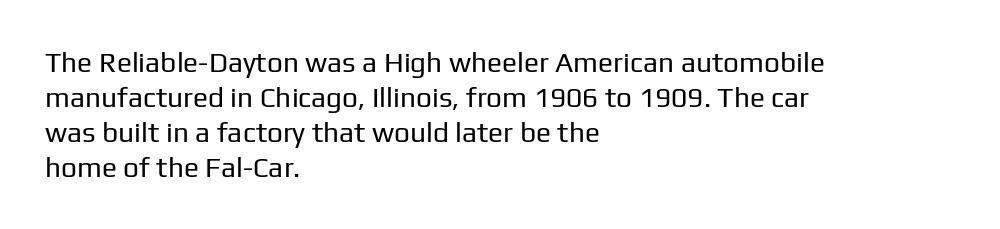
Q: Is the text bold? A: No.
Q: Is the text italic (slanted)? A: No, it is upright.
Q: Is the typeface a serif or a sans-serif typeface? A: Sans-serif.
Q: Is the text underlined? A: No.
Q: How is the paragraph aligned? A: Left-aligned.
Q: Is the spacing between letters normal or unusually wide? A: Normal.
Q: Is the spacing between lines tight, normal or loose? A: Normal.
Q: Width (condensed, normal, or wide)? A: Normal.
Q: Stroke contrast? A: Low.
Q: x-height? A: Medium.
Q: Monospaced? A: No.
